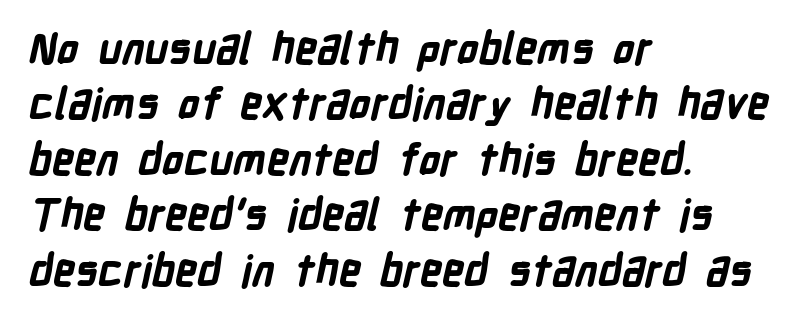
A full-strength bold gives these letters their thick strokes. The words here are not underlined. Is this a sans? Yes — the strokes have no serifs. The rendering uses natural spacing where letterforms have individual widths.
